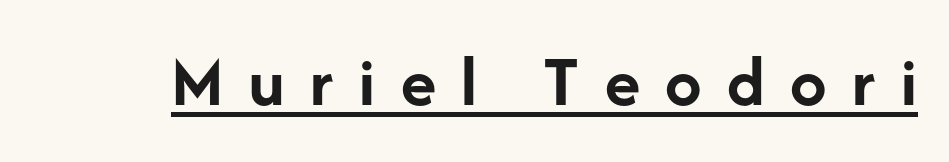
Compared with typical body copy, the letter spacing here is much looser. Descenders here cross a horizontal rule under the line. Do the characters align in a grid? No, the font is proportional. To sum up the face: it is a sans, with no serifs. Stroke thickness is high; the sample reads as a true bold. The lettering stays uniformly vertical, giving the passage a roman look.
